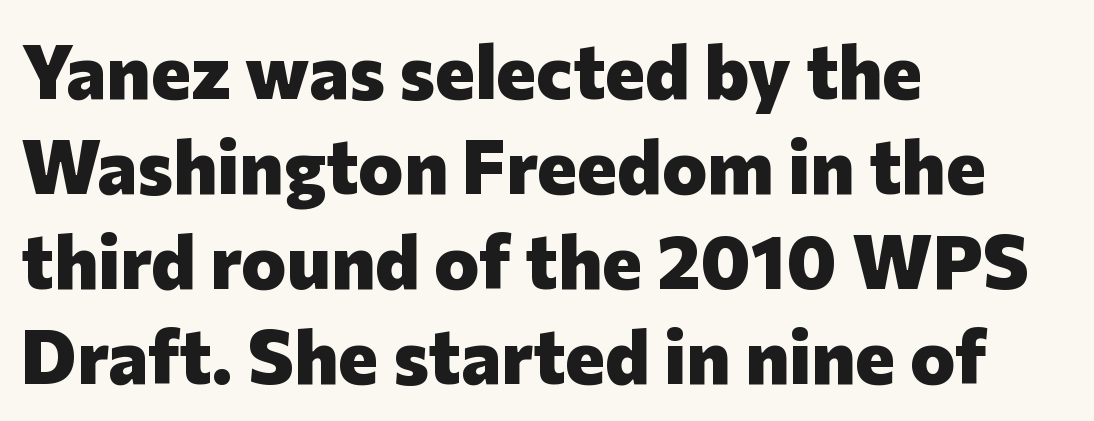
{"serif": "no", "italic": "no", "bold": "yes", "weight": "heavy", "width": "normal", "stroke_contrast": "low", "x_height": "medium", "monospaced": "no", "underline": "no", "align": "left", "line_spacing": "normal", "line_spacing_ratio": 1.25, "letter_spacing": "normal", "letter_spacing_em": 0.0, "glyph_px": 76}
